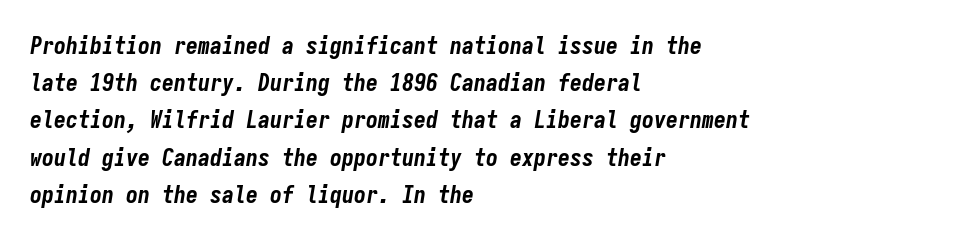
{"italic": "yes", "lean": "right", "slant_degrees": 9, "bold": "yes", "underline": "no", "align": "left", "line_spacing": "normal", "line_spacing_ratio": 1.55, "letter_spacing": "normal", "letter_spacing_em": 0.0, "glyph_px": 24}
